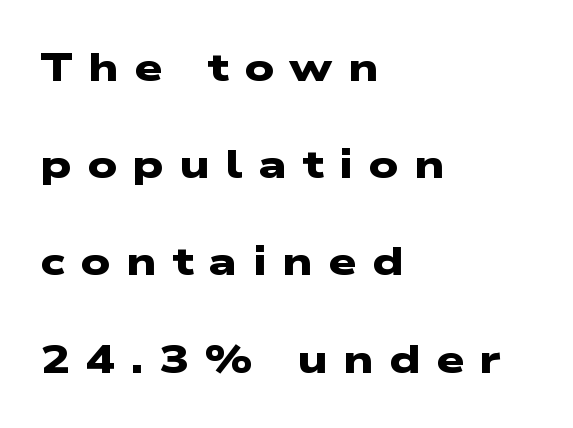
Varying glyph widths throughout — classic text-font behaviour. Compared with a centered layout, this one pins lines to the left instead. Characters follow at a spacing far wider than the type designer built in. The text was rendered using a sans face with plain stroke endings. The glyphs are unaccompanied by any horizontal stroke below them.
